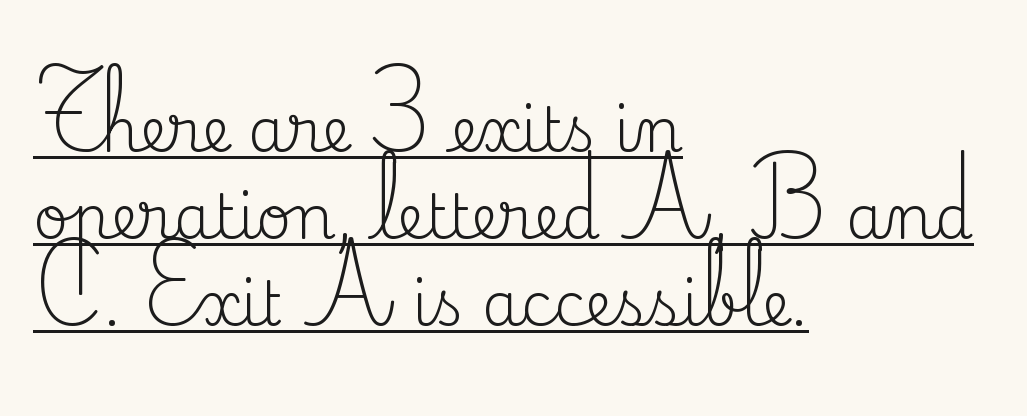
The font's upright variant was chosen for this text. Quick note: interline space is typical. Spacing between characters is what you'd get straight out of the box. The passage shown is typed in a proportional face where columns would drift.
